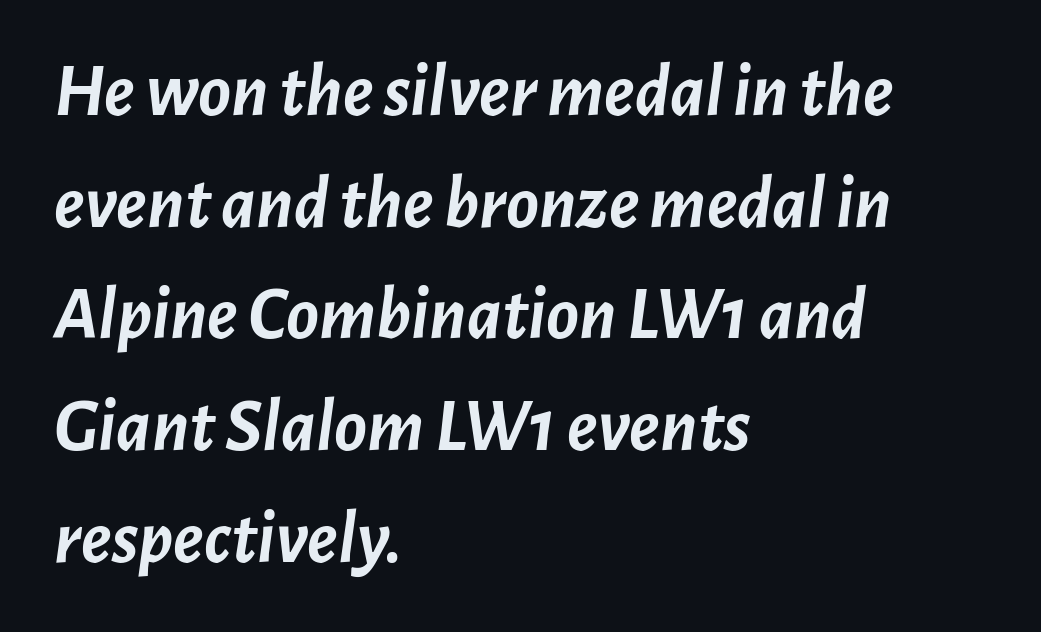
Q: Is the text bold? A: Yes.
Q: Is the text italic (slanted)? A: Yes, it leans right by about 7 degrees.
Q: Is the text underlined? A: No.
Q: How is the paragraph aligned? A: Left-aligned.
Q: Is the spacing between letters normal or unusually wide? A: Normal.
Q: Is the spacing between lines tight, normal or loose? A: Normal.
Q: Width (condensed, normal, or wide)? A: Normal.
Q: Stroke contrast? A: Low.
Q: x-height? A: Medium.
Q: Monospaced? A: No.
